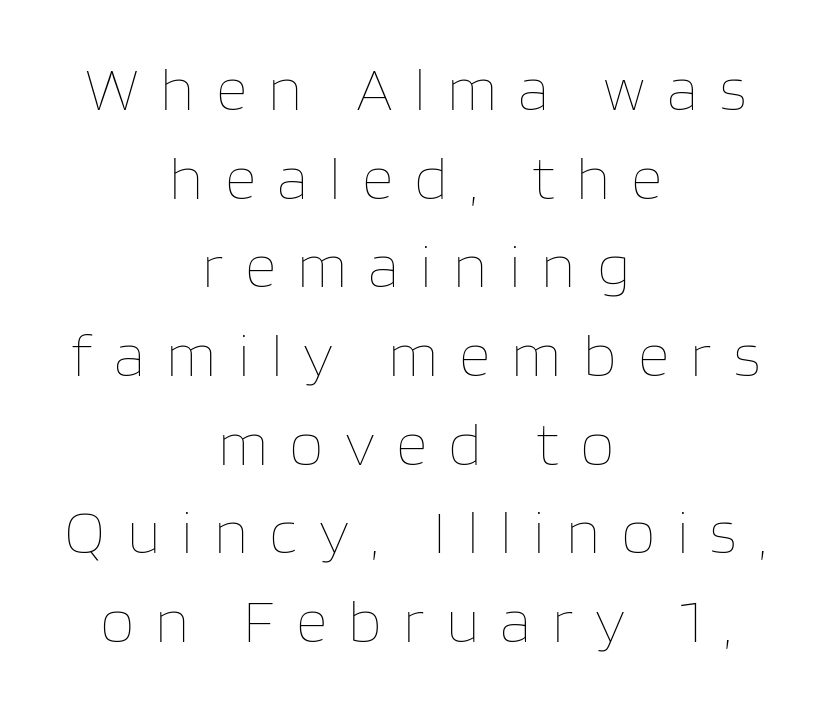
Horizontal alignment here is central, giving a formal, balanced look. How are the letters spaced? Widely, with obvious added tracking. Descenders hang freely into open space. Looks like regular typesetting: each glyph gets only the width it needs. Vertical stems look standard width or narrower in stroke. Quick note: interline space is typical.
